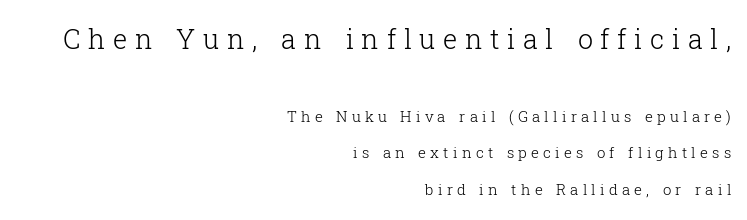
The image shows 27 px text type, upright; set right-aligned, loose line spacing (2.42x), unusually wide letter spacing (+0.28 em), not underlined; the first (top) block is 1.8x larger.
